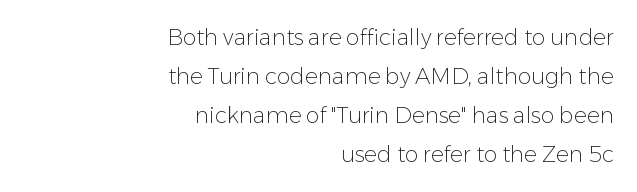
The image shows 22 px text type, upright; set right-aligned, line spacing 1.78x, normal letter spacing, not underlined.
